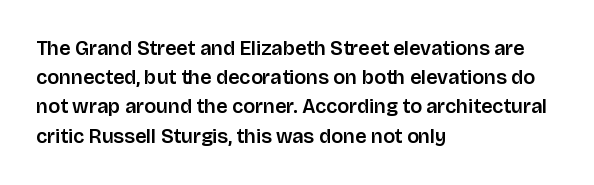
Q: Is the text italic (slanted)? A: No, it is upright.
Q: Is the text underlined? A: No.
Q: How is the paragraph aligned? A: Left-aligned.
Q: Is the spacing between letters normal or unusually wide? A: Normal.
Q: Is the spacing between lines tight, normal or loose? A: Normal.
